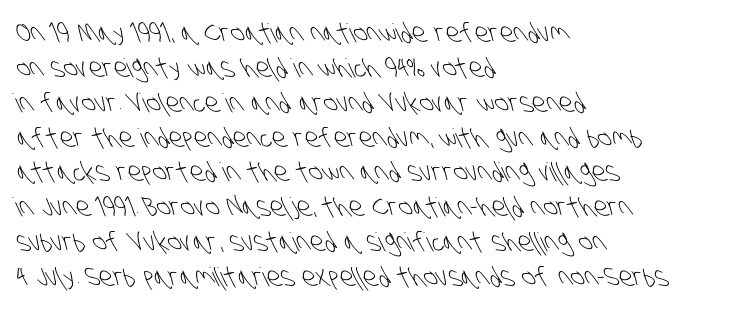
Q: Is the text bold? A: No.
Q: Is the text underlined? A: No.
Q: How is the paragraph aligned? A: Left-aligned.
Q: Is the spacing between letters normal or unusually wide? A: Normal.
Q: Is the spacing between lines tight, normal or loose? A: Normal.
